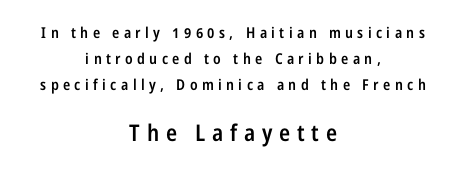
{"italic": "no", "bold": "semi", "underline": "no", "align": "center", "line_spacing_ratio": 1.75, "letter_spacing": "wide", "letter_spacing_em": 0.29, "larger_block": "second", "size_ratio": 1.53, "glyph_px": 23}
